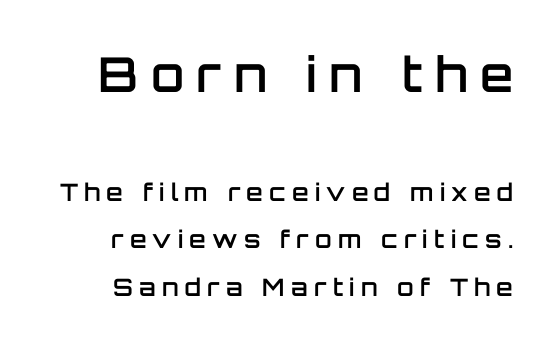
{"serif": "no", "italic": "no", "bold": "semi", "weight": "semibold", "width": "normal", "stroke_contrast": "low", "x_height": "large", "monospaced": "no", "underline": "no", "line_spacing": "loose", "line_spacing_ratio": 1.97, "letter_spacing": "wide", "letter_spacing_em": 0.26, "larger_block": "first", "size_ratio": 2.0, "glyph_px": 48}
